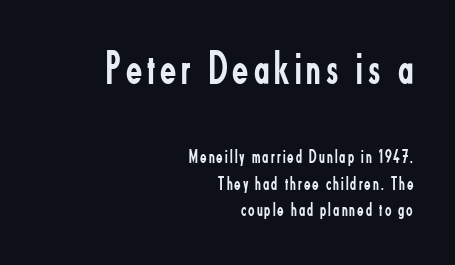
Honestly, there is no underline to notice here at all. Classification — sans serif. Character widths vary here, with narrow letters taking less room than wide ones. These two chunks differ in scale, with the top chunk taking the larger measure. Visually the block forms a straight wall on the right and a jagged coastline on the left.
